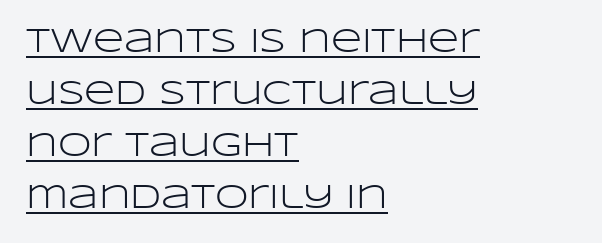
The face looks like a standard text weight, possibly lighter. Is there an underline? Yes — a line sits under the letters. The type sits square on the baseline with zero lean. To sum up the face: it is a sans, with no serifs. Spacing between characters is what you'd get straight out of the box. In terms of leading, this rendering sits right in the middle.
